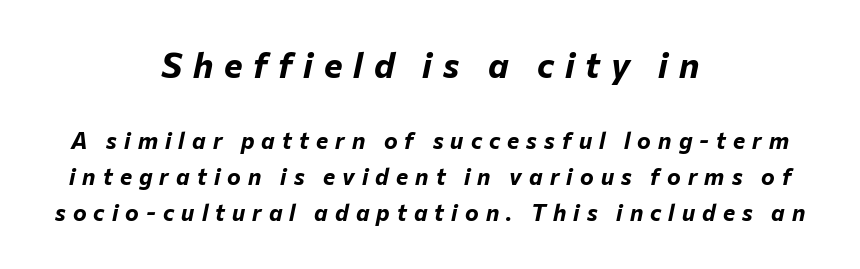
Q: Is the text bold? A: Yes.
Q: Is the text italic (slanted)? A: Yes, it leans right by about 12 degrees.
Q: Is the text underlined? A: No.
Q: How is the paragraph aligned? A: Centered.
Q: Is the spacing between letters normal or unusually wide? A: Unusually wide.
Q: Is the spacing between lines tight, normal or loose? A: Normal.
Q: Which block of text is set in a larger size, the first (top) or the second (bottom)? A: The first (top) one.
Q: Width (condensed, normal, or wide)? A: Normal.
Q: Stroke contrast? A: Low.
Q: x-height? A: Medium.
Q: Monospaced? A: No.
